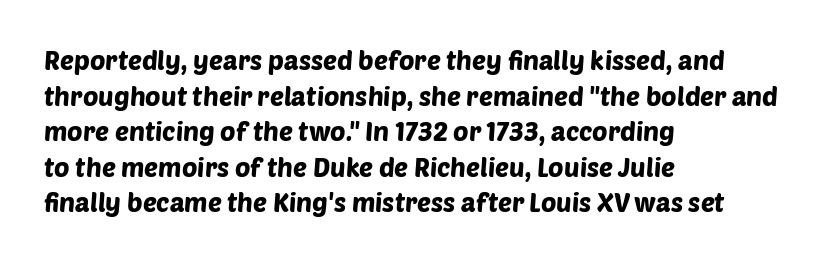
Underlining? Definitely not there. Line starts are locked; line ends wander. This rendering leaves character spacing at its baseline value. Evenly set lines give the paragraph a standard silhouette.
